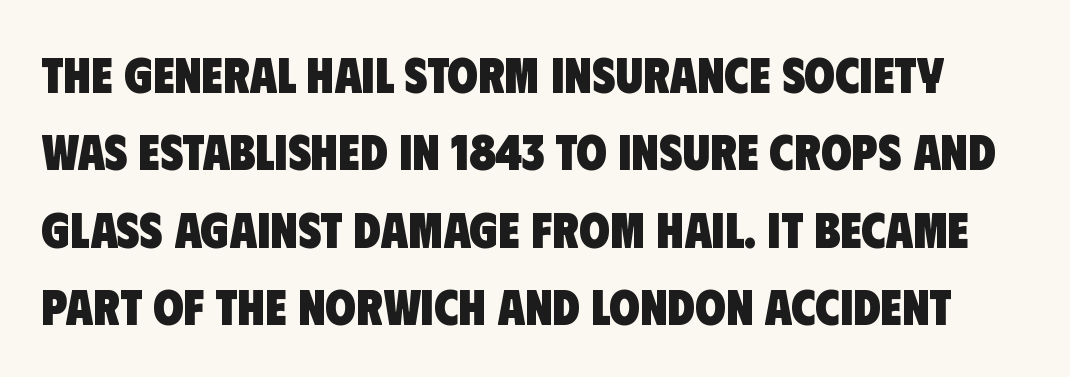
Q: Is the text bold? A: Yes.
Q: Is the typeface a serif or a sans-serif typeface? A: Sans-serif.
Q: Is the text underlined? A: No.
Q: Is the spacing between letters normal or unusually wide? A: Normal.
Q: Is the spacing between lines tight, normal or loose? A: Normal.
Q: Width (condensed, normal, or wide)? A: Condensed.
Q: Stroke contrast? A: Low.
Q: x-height? A: Large.
Q: Monospaced? A: No.
